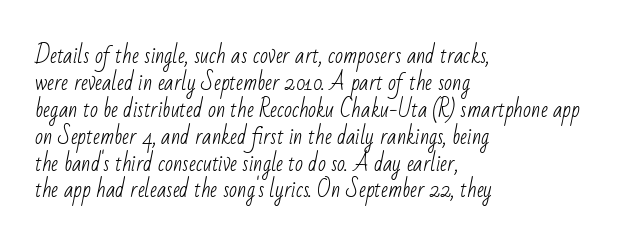
{"bold": "no", "underline": "no", "align": "left", "line_spacing": "normal", "line_spacing_ratio": 1.28, "letter_spacing": "normal", "letter_spacing_em": 0.0, "glyph_px": 21}
